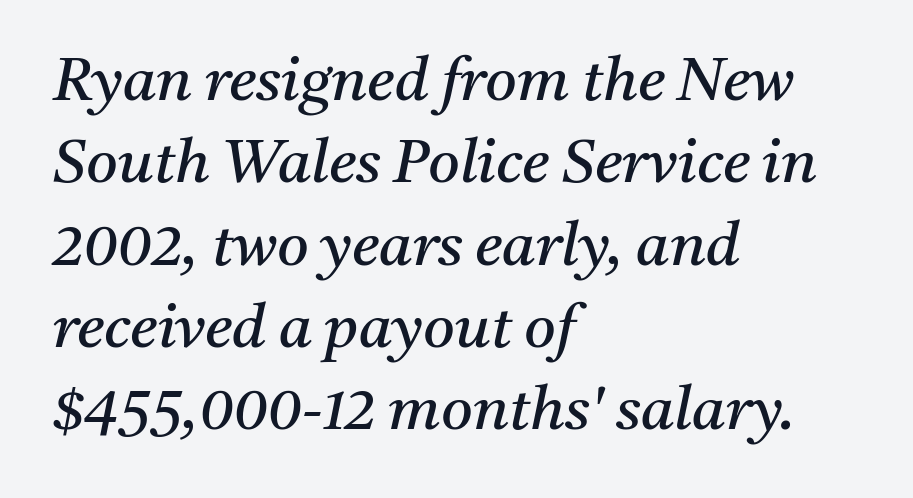
This rendering leaves character spacing at its baseline value. Unbolded letterforms with no extra heft. Rows of type keep a routine distance in the vertical direction. Do the characters align in a grid? No, the font is proportional. A typesetter would mark this as italic.
